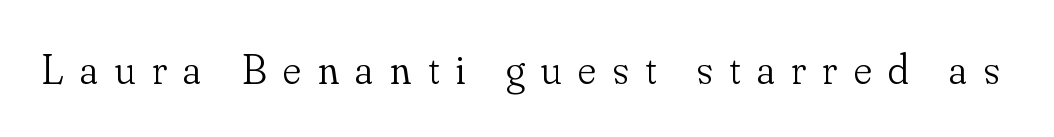
The face used here is seriffed, in the tradition of book romans. Caption: expanded tracking, letters set apart. The strip under each line holds only bare page. A typesetter would call this proportional, since set widths differ per character. Style check: upright.
